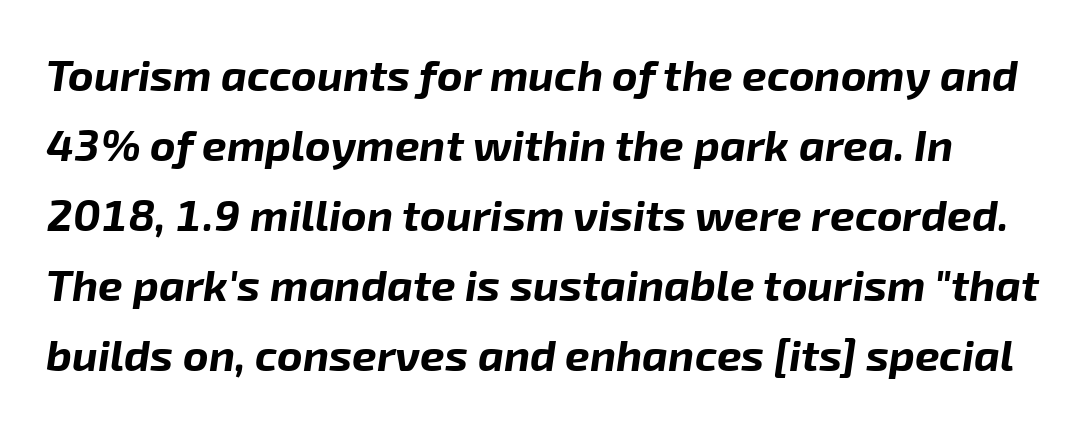
Q: Is the text bold? A: Yes.
Q: Is the text italic (slanted)? A: Yes, it leans right by about 8 degrees.
Q: Is the text underlined? A: No.
Q: Is the spacing between letters normal or unusually wide? A: Normal.
Q: Is the spacing between lines tight, normal or loose? A: Normal.
Q: Width (condensed, normal, or wide)? A: Normal.
Q: Stroke contrast? A: Low.
Q: x-height? A: Medium.
Q: Monospaced? A: No.
